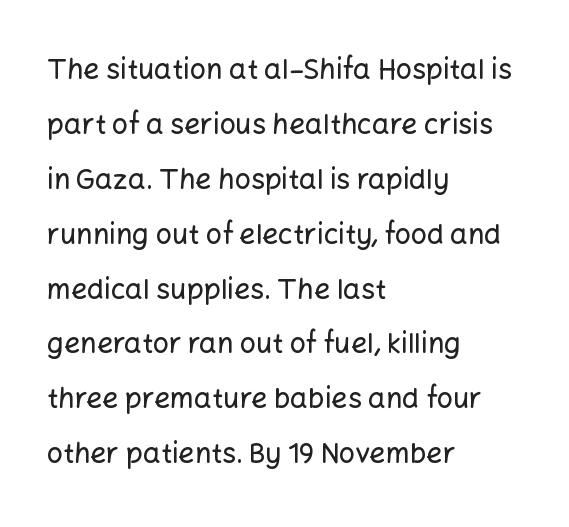
{"serif": "no", "italic": "no", "width": "normal", "stroke_contrast": "low", "x_height": "medium", "monospaced": "no", "underline": "no", "align": "left", "line_spacing": "loose", "line_spacing_ratio": 1.96, "letter_spacing": "normal", "letter_spacing_em": 0.0, "glyph_px": 28}
